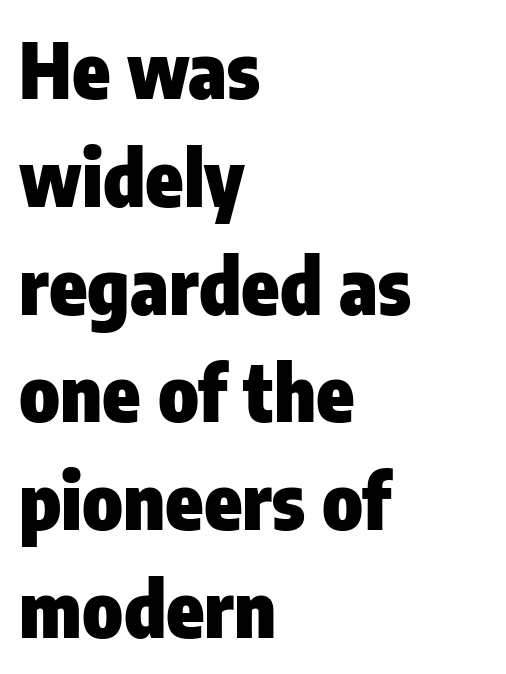
Q: Is the text bold? A: Yes.
Q: Is the text italic (slanted)? A: No, it is upright.
Q: Is the typeface a serif or a sans-serif typeface? A: Sans-serif.
Q: Is the text underlined? A: No.
Q: How is the paragraph aligned? A: Left-aligned.
Q: Is the spacing between letters normal or unusually wide? A: Normal.
Q: Is the spacing between lines tight, normal or loose? A: Normal.
Q: Width (condensed, normal, or wide)? A: Condensed.
Q: Stroke contrast? A: Low.
Q: x-height? A: Medium.
Q: Monospaced? A: No.
